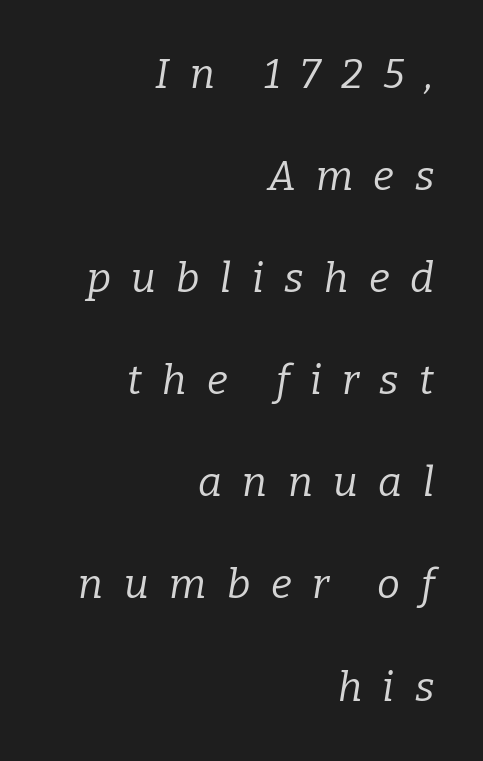
{"serif": "yes", "italic": "yes", "lean": "right", "slant_degrees": 9, "bold": "no", "weight": "regular", "width": "normal", "stroke_contrast": "low", "x_height": "medium", "monospaced": "no", "underline": "no", "align": "right", "line_spacing": "loose", "line_spacing_ratio": 2.49, "letter_spacing": "wide", "letter_spacing_em": 0.5, "glyph_px": 41}
